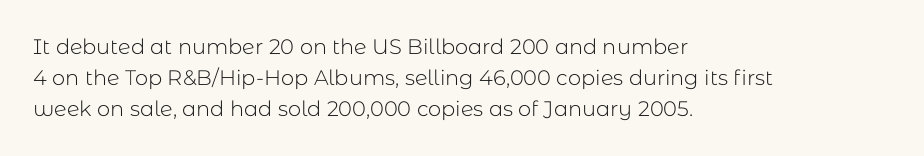
Q: Is the text bold? A: No.
Q: Is the text italic (slanted)? A: No, it is upright.
Q: Is the text underlined? A: No.
Q: How is the paragraph aligned? A: Left-aligned.
Q: Is the spacing between letters normal or unusually wide? A: Normal.
Q: Is the spacing between lines tight, normal or loose? A: Normal.
